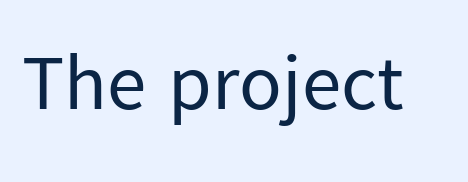
Posture: straight, roman, zero tilt. Ink coverage per letter is moderate at most. Here the designer chose a conventional face with non-uniform glyph widths. This is sans-serif lettering, the kind often seen on screens and signage. What stands out about the letter spacing? Nothing — it is the standard amount.
